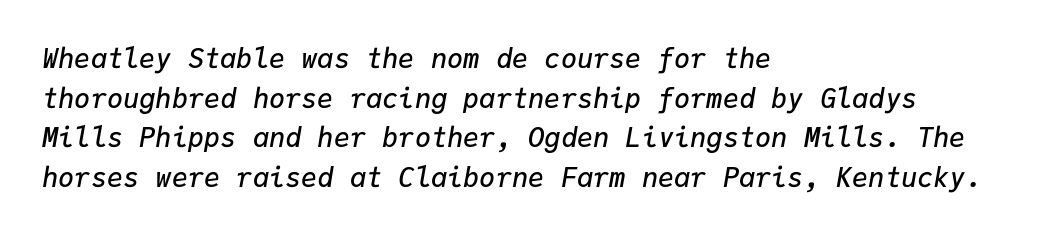
Q: Is the text bold? A: Semi-bold.
Q: Is the text italic (slanted)? A: Yes, it leans right by about 9 degrees.
Q: Is the text underlined? A: No.
Q: How is the paragraph aligned? A: Left-aligned.
Q: Is the spacing between letters normal or unusually wide? A: Normal.
Q: Is the spacing between lines tight, normal or loose? A: Normal.
